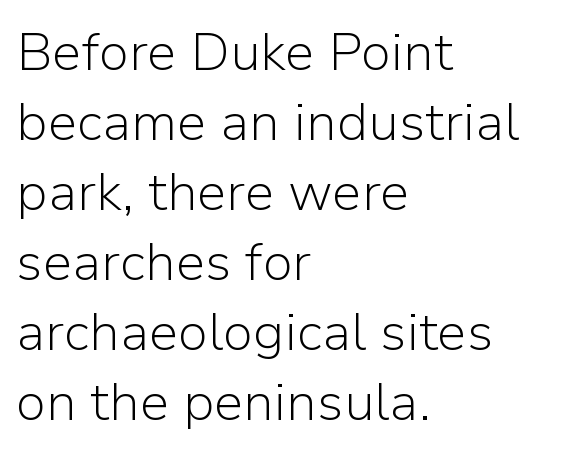
Does the copy run flush right? No — it runs flush left. Classification — sans serif. The typeface has the unassuming heft of standard copy or less. Plain, unruled lines of type.
